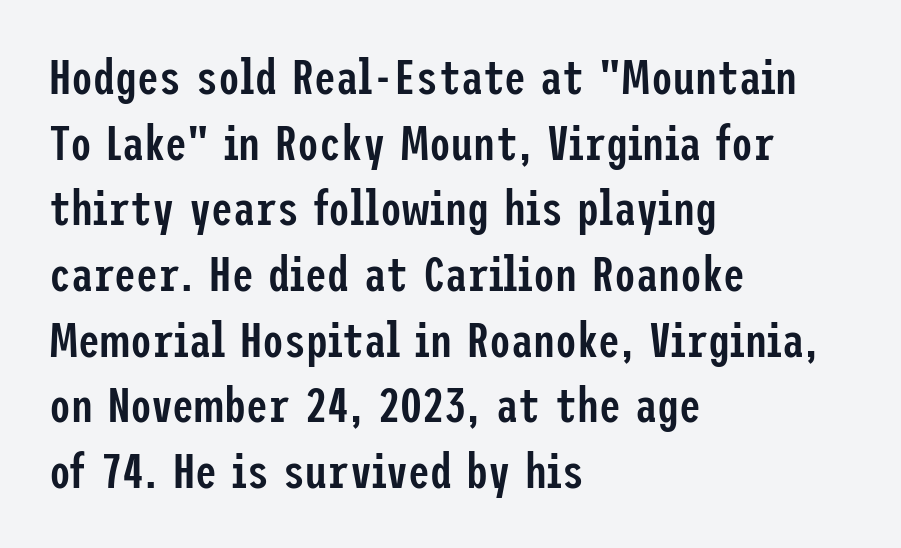
The image shows 49 px semibold, condensed sans-serif type, upright; set left-aligned, normal line spacing (1.34x), normal letter spacing, not underlined; low stroke contrast and a medium x-height.
